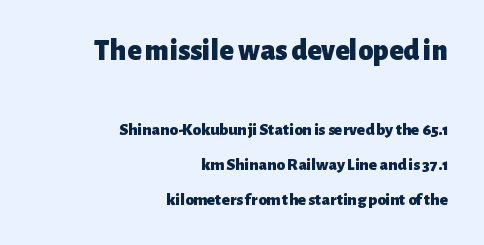
The image shows 30 px heavy sans-serif type, upright; set right-aligned, loose line spacing (2.04x), normal letter spacing, not underlined; the first (top) block is 1.76x larger; low stroke contrast and a medium x-height.
